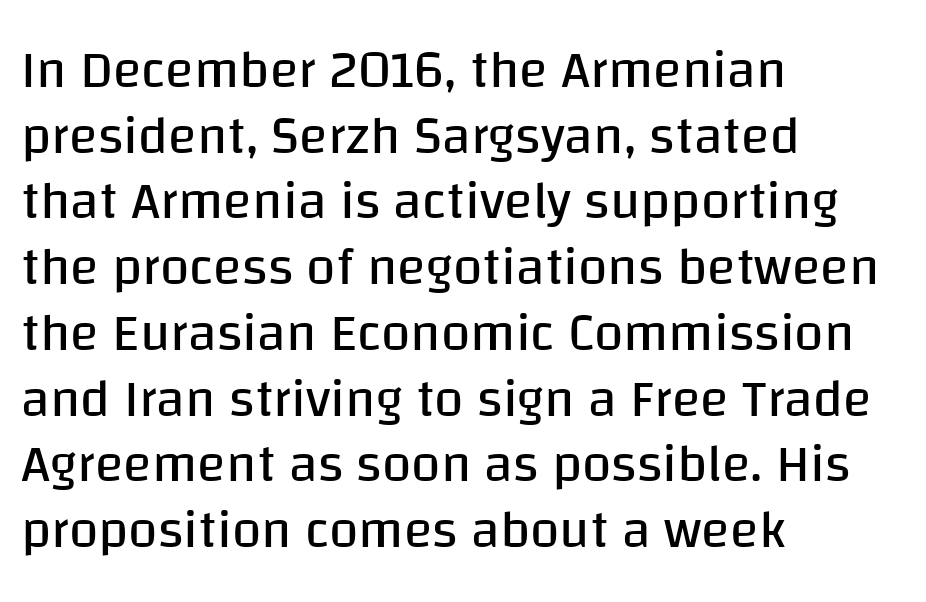
Descenders hang freely into open space. Do the characters align in a grid? No, the font is proportional. Type style note: lacks serifs. Line starts are locked; line ends wander. No italicization has been applied; the sample stays upright. Nothing heavy about these letters — not bold at all.
